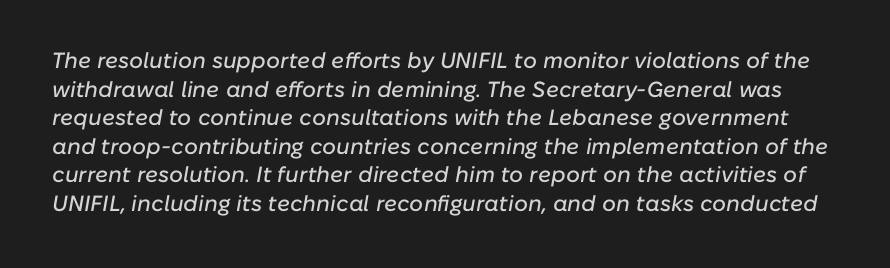
The line texture is even and compact thanks to regular tracking. Emphasis-style slanted type is in use. Glance below the letters and you will spot only blank space. This block has exactly the height ordinary leading produces.
